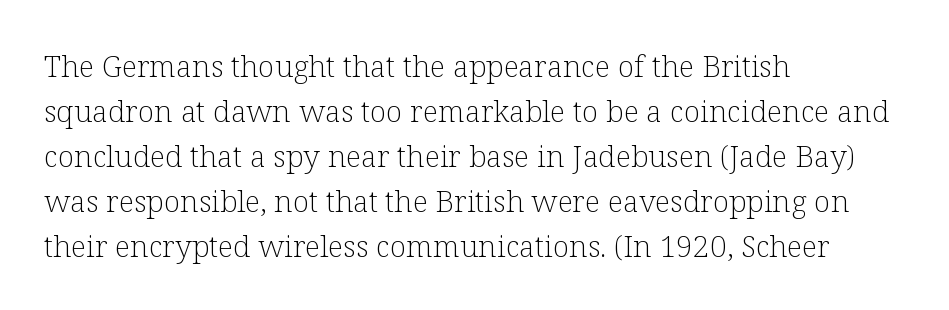
Q: Is the text bold? A: No.
Q: Is the text italic (slanted)? A: No, it is upright.
Q: Is the typeface a serif or a sans-serif typeface? A: Serif.
Q: Is the text underlined? A: No.
Q: How is the paragraph aligned? A: Left-aligned.
Q: Is the spacing between letters normal or unusually wide? A: Normal.
Q: Is the spacing between lines tight, normal or loose? A: Normal.
Q: Width (condensed, normal, or wide)? A: Normal.
Q: Stroke contrast? A: Low.
Q: x-height? A: Medium.
Q: Monospaced? A: No.
